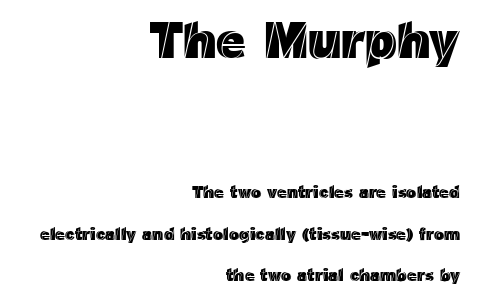
{"italic": "no", "width": "normal", "x_height": "medium", "monospaced": "no", "underline": "no", "align": "right", "line_spacing": "loose", "line_spacing_ratio": 2.44, "letter_spacing": "normal", "letter_spacing_em": 0.0, "larger_block": "first", "size_ratio": 3.0, "glyph_px": 51}
